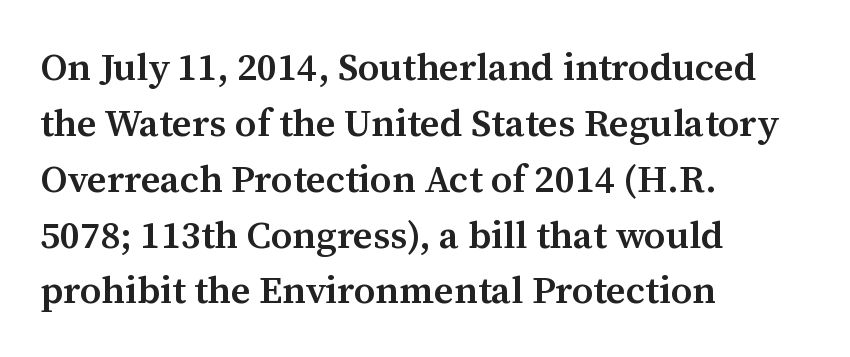
Leading matches the norm, producing a regular column. All the whitespace from short lines collects on the right. Designer's note — italics off, roman on. Descenders are the only things crossing below the line. Character widths vary here, with narrow letters taking less room than wide ones. Words appear dense and cohesive because spacing is normal.
